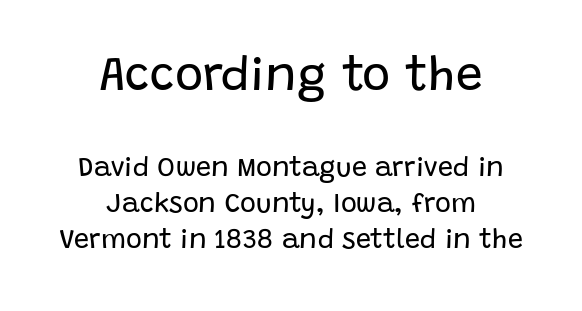
Stems here are at most as thick as an everyday book face. Typesetter's note — upper block bumped up in size, lower block left smaller. The face used here is a sans, in the tradition of grotesques and geometrics. Default kerning and tracking; the words read as compact shapes.
